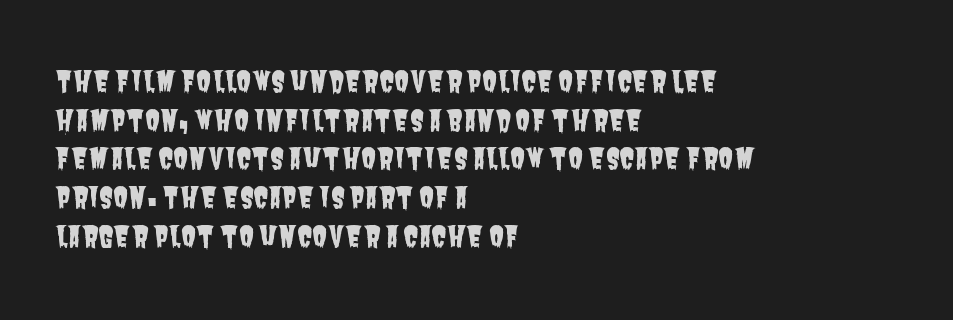
Honestly, there is no underline to notice here at all. The ragged edge is on the right, which tells us the setting is flush left. The gaps between neighbouring characters are ordinary and unremarkable. A typesetter would call this leading conventional body-copy spacing.
